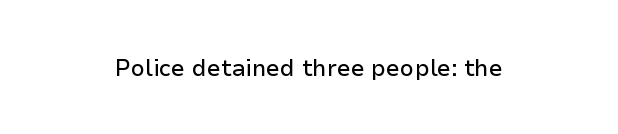
Each word holds together tightly as a unit, with standard inter-letter gaps. Posture: upright roman. The specimen omits any rule beneath the text block's lines.
